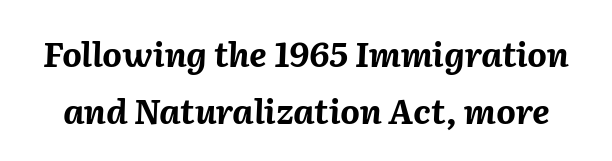
The image shows 34 px bold type, italic (leaning right); set normal line spacing (1.67x), normal letter spacing, not underlined; medium stroke contrast and a medium x-height.
